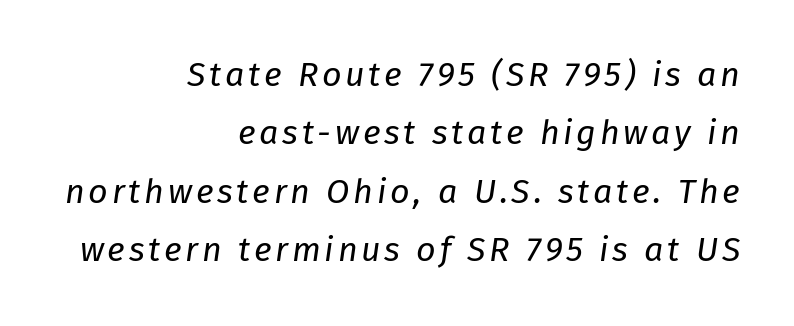
The image shows 34 px regular-weight type, italic (leaning right); set right-aligned, line spacing 1.72x, not underlined; low stroke contrast and a medium x-height.
